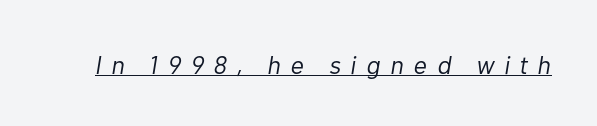
Counters stay open thanks to moderate or lighter strokes. Honestly, the underline is the first thing you notice here. Look at the tracking — it's clearly loosened, letters drifting apart. You can tell it's italic because the verticals aren't actually vertical.
